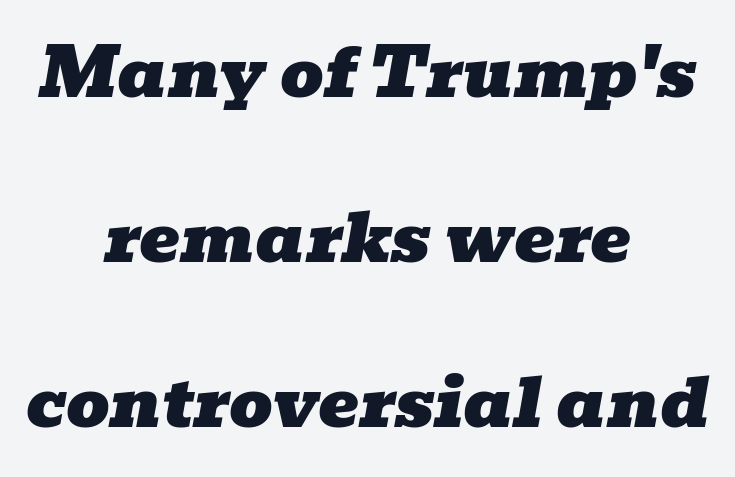
{"serif": "yes", "italic": "yes", "lean": "right", "slant_degrees": 10, "width": "wide", "stroke_contrast": "low", "x_height": "medium", "monospaced": "no", "underline": "no", "align": "center", "line_spacing": "loose", "line_spacing_ratio": 2.43, "letter_spacing": "normal", "letter_spacing_em": 0.0, "glyph_px": 68}
